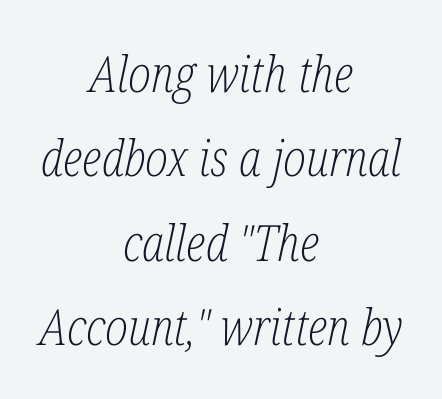
The letters look calm and open, with moderate or lighter stems. This is oblique type, the kind used for emphasis or titles. The block of text has a typical density, with ordinary space between rows. Letters rest on an invisible, unmarked baseline. Character widths vary here, with narrow letters taking less room than wide ones. Line starts and ends both wander, symmetrically.
